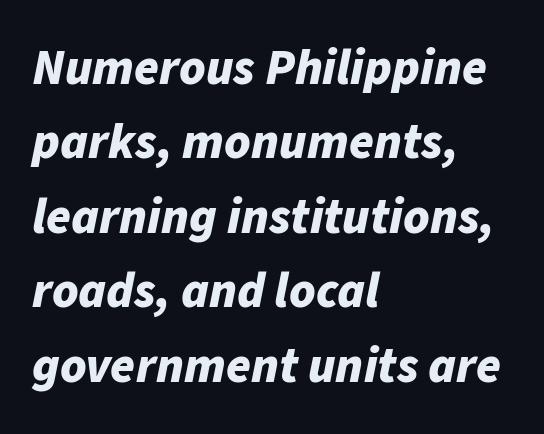
{"italic": "yes", "lean": "right", "slant_degrees": 11, "bold": "yes", "weight": "bold", "width": "normal", "stroke_contrast": "low", "x_height": "medium", "monospaced": "no", "underline": "no", "align": "left", "line_spacing": "normal", "line_spacing_ratio": 1.49, "letter_spacing": "normal", "letter_spacing_em": 0.0, "glyph_px": 50}
